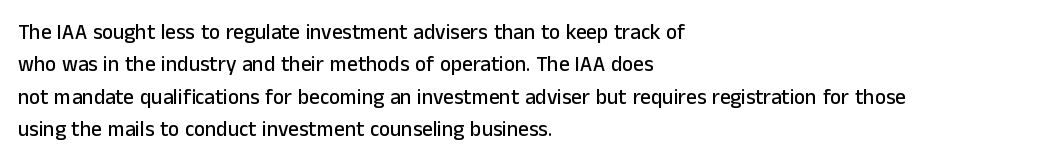
{"italic": "no", "underline": "no", "align": "left", "line_spacing": "normal", "line_spacing_ratio": 1.54, "letter_spacing": "normal", "letter_spacing_em": 0.0, "glyph_px": 21}
